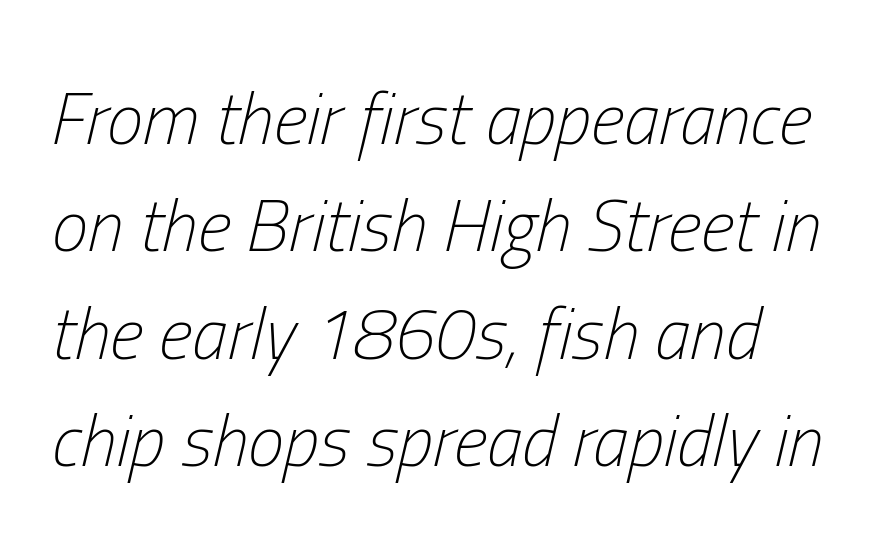
Stroke thickness stays within the range of a standard reading face or lighter. The string is rendered with underlining switched off. There is no visible air inserted between adjacent glyphs. The glyphs look as if they've been sheared to an angle. These lines are rendered in a variable-pitch font.
